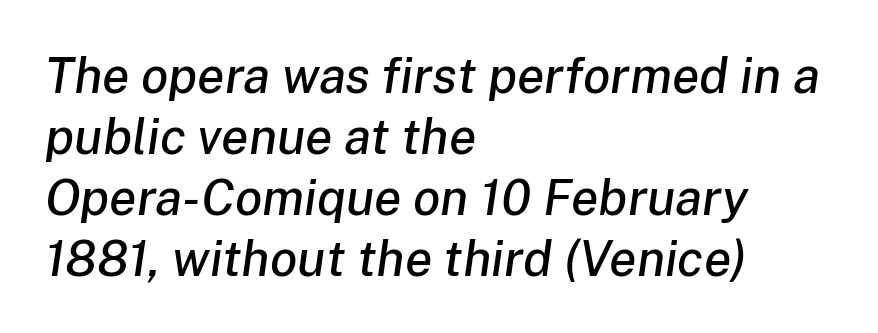
Spacing verdict: proportional, widths tailored to each character. In terms of letterspacing, this is plain default setting. Only glyphs here, with clear space below each row. The compositor pushed each line to the left boundary. Italic? Definitely — the glyphs are oblique.
